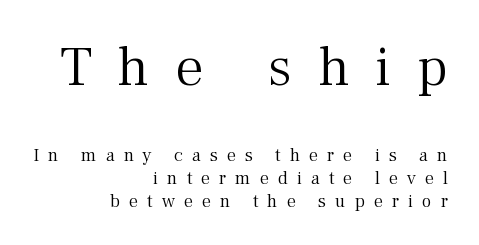
Q: Is the text bold? A: No.
Q: Is the text italic (slanted)? A: No, it is upright.
Q: Is the typeface a serif or a sans-serif typeface? A: Serif.
Q: Is the text underlined? A: No.
Q: How is the paragraph aligned? A: Right-aligned.
Q: Is the spacing between letters normal or unusually wide? A: Unusually wide.
Q: Which block of text is set in a larger size, the first (top) or the second (bottom)? A: The first (top) one.
Q: Width (condensed, normal, or wide)? A: Normal.
Q: Stroke contrast? A: Medium.
Q: x-height? A: Medium.
Q: Monospaced? A: No.
